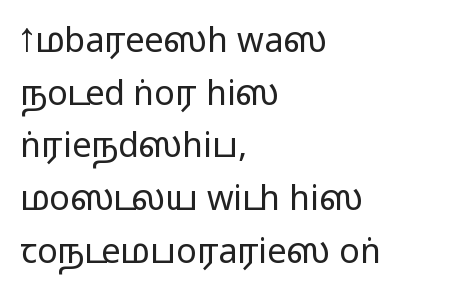
Q: Is the text italic (slanted)? A: No, it is upright.
Q: Is the typeface a serif or a sans-serif typeface? A: Sans-serif.
Q: Is the text underlined? A: No.
Q: How is the paragraph aligned? A: Left-aligned.
Q: Is the spacing between letters normal or unusually wide? A: Normal.
Q: Is the spacing between lines tight, normal or loose? A: Normal.
Q: Width (condensed, normal, or wide)? A: Wide.
Q: Stroke contrast? A: Medium.
Q: Monospaced? A: No.
